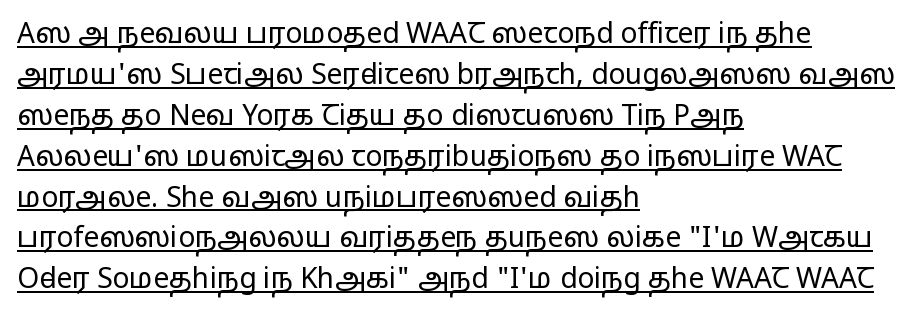
Q: Is the text bold? A: No.
Q: Is the text italic (slanted)? A: No, it is upright.
Q: Is the typeface a serif or a sans-serif typeface? A: Sans-serif.
Q: Is the text underlined? A: Yes.
Q: How is the paragraph aligned? A: Left-aligned.
Q: Is the spacing between letters normal or unusually wide? A: Normal.
Q: Is the spacing between lines tight, normal or loose? A: Normal.
Q: Width (condensed, normal, or wide)? A: Wide.
Q: Stroke contrast? A: Low.
Q: x-height? A: Medium.
Q: Monospaced? A: No.
